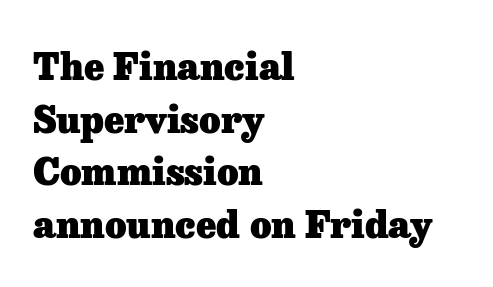
Classification — serif. Alignment: flush left. The passage shown is typed in a proportional face where columns would drift. Underline: absent. Upright lettering throughout. Inter-character spacing is left at the font's built-in metrics.
